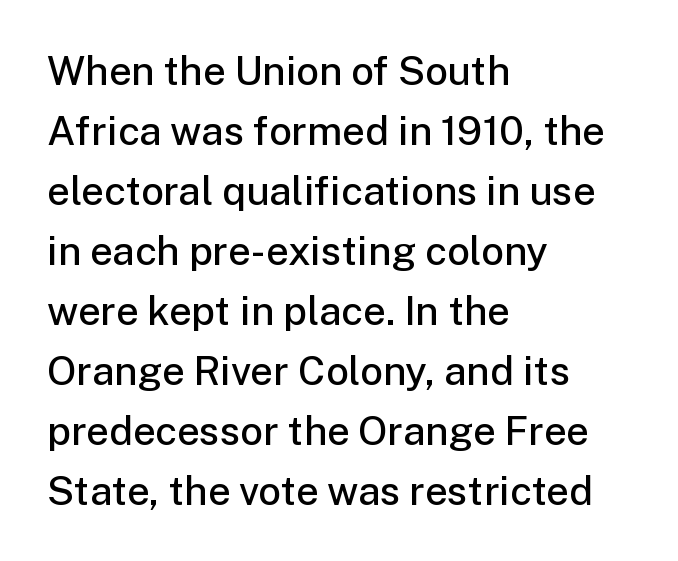
Each letter keeps its own natural width here, so spacing adapts to shape. These lines stack with their left ends in a neat column. Font category for this specimen: sans-serif. On the weight axis this lands at semibold, roughly 600.
